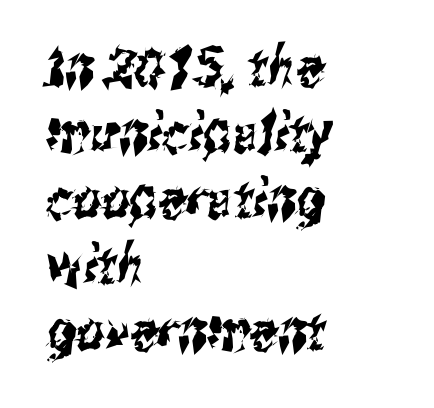
Q: Is the typeface a serif or a sans-serif typeface? A: Sans-serif.
Q: Is the text underlined? A: No.
Q: How is the paragraph aligned? A: Left-aligned.
Q: Is the spacing between letters normal or unusually wide? A: Normal.
Q: Width (condensed, normal, or wide)? A: Condensed.
Q: Stroke contrast? A: Medium.
Q: x-height? A: Medium.
Q: Monospaced? A: No.
